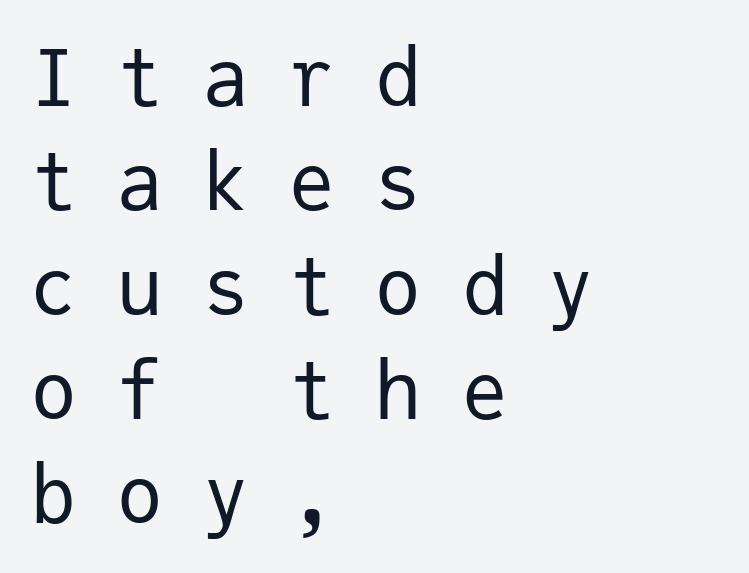
Q: Is the text bold? A: No.
Q: Is the text italic (slanted)? A: No, it is upright.
Q: Is the typeface a serif or a sans-serif typeface? A: Sans-serif.
Q: Is the text underlined? A: No.
Q: How is the paragraph aligned? A: Left-aligned.
Q: Is the spacing between letters normal or unusually wide? A: Unusually wide.
Q: Is the spacing between lines tight, normal or loose? A: Normal.
Q: Width (condensed, normal, or wide)? A: Normal.
Q: Stroke contrast? A: Low.
Q: x-height? A: Medium.
Q: Monospaced? A: Yes.
